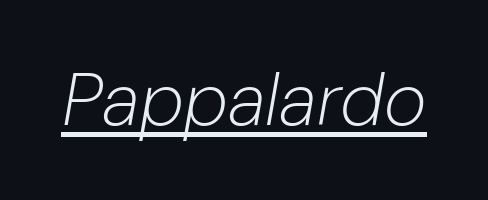
Q: Is the text bold? A: No.
Q: Is the text italic (slanted)? A: Yes, it leans right by about 10 degrees.
Q: Is the text underlined? A: Yes.
Q: Is the spacing between letters normal or unusually wide? A: Normal.
Q: Width (condensed, normal, or wide)? A: Normal.
Q: Stroke contrast? A: Low.
Q: x-height? A: Medium.
Q: Monospaced? A: No.
